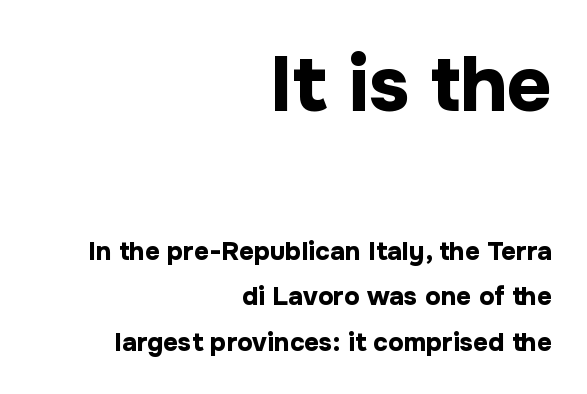
{"serif": "no", "italic": "no", "bold": "yes", "weight": "bold", "width": "normal", "stroke_contrast": "low", "x_height": "medium", "monospaced": "no", "underline": "no", "align": "right", "line_spacing_ratio": 1.75, "letter_spacing": "normal", "letter_spacing_em": 0.0, "larger_block": "first", "size_ratio": 3.0, "glyph_px": 78}
